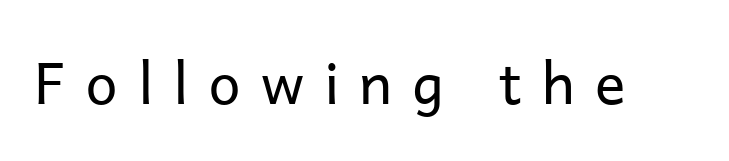
The image shows 57 px regular-weight sans-serif type, upright; set unusually wide letter spacing (+0.35 em), not underlined; low stroke contrast and a medium x-height.
